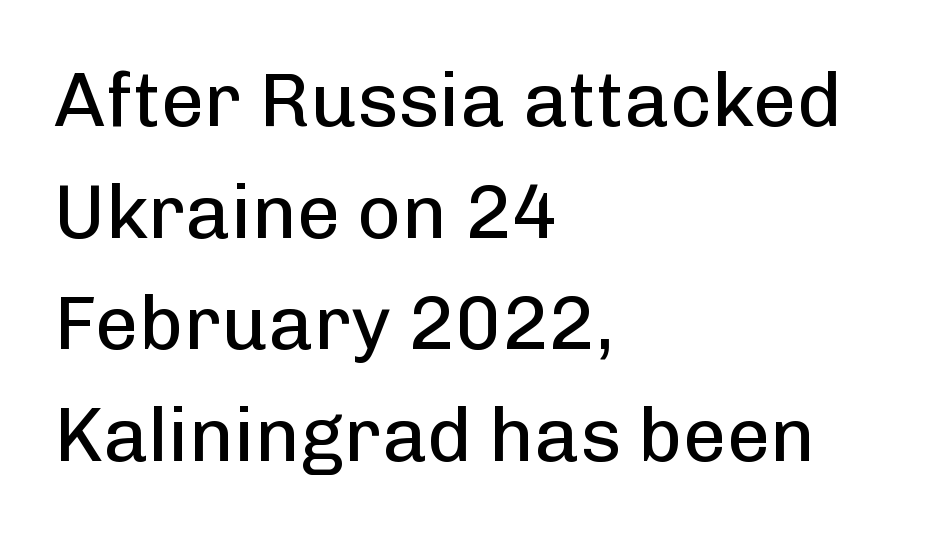
{"serif": "no", "italic": "no", "bold": "no", "weight": "regular", "width": "normal", "stroke_contrast": "low", "x_height": "medium", "monospaced": "no", "underline": "no", "align": "left", "line_spacing": "normal", "line_spacing_ratio": 1.47, "letter_spacing": "normal", "letter_spacing_em": 0.0, "glyph_px": 76}
